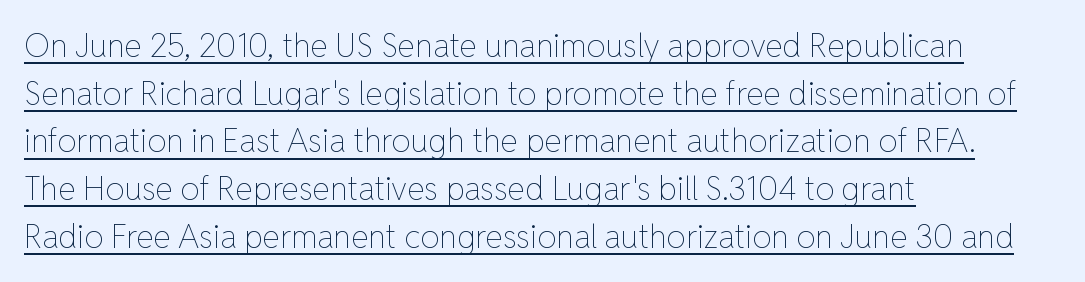
Q: Is the text bold? A: No.
Q: Is the text italic (slanted)? A: No, it is upright.
Q: Is the text underlined? A: Yes.
Q: How is the paragraph aligned? A: Left-aligned.
Q: Is the spacing between letters normal or unusually wide? A: Normal.
Q: Is the spacing between lines tight, normal or loose? A: Normal.
Q: Width (condensed, normal, or wide)? A: Normal.
Q: Stroke contrast? A: Low.
Q: x-height? A: Medium.
Q: Monospaced? A: No.
